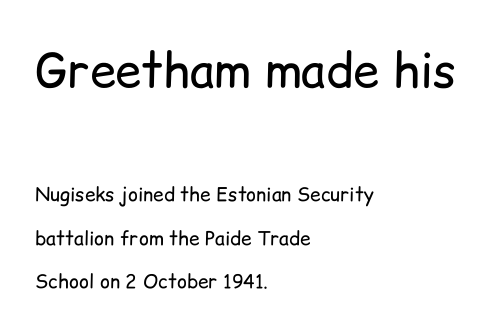
Q: Is the text bold? A: No.
Q: Is the text italic (slanted)? A: No, it is upright.
Q: Is the typeface a serif or a sans-serif typeface? A: Sans-serif.
Q: Is the text underlined? A: No.
Q: How is the paragraph aligned? A: Left-aligned.
Q: Is the spacing between letters normal or unusually wide? A: Normal.
Q: Is the spacing between lines tight, normal or loose? A: Loose.
Q: Which block of text is set in a larger size, the first (top) or the second (bottom)? A: The first (top) one.
Q: Width (condensed, normal, or wide)? A: Normal.
Q: Stroke contrast? A: Low.
Q: x-height? A: Medium.
Q: Monospaced? A: No.
